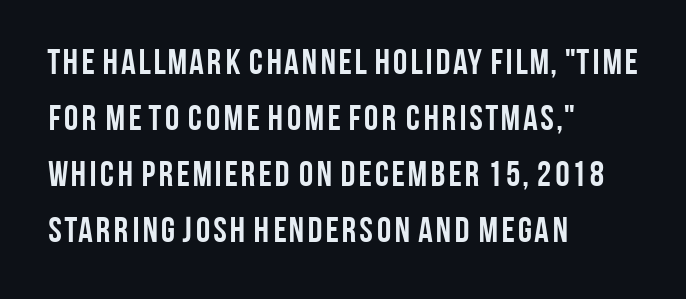
{"serif": "no", "italic": "no", "bold": "yes", "weight": "semibold", "width": "condensed", "stroke_contrast": "low", "x_height": "large", "monospaced": "no", "underline": "no", "align": "left", "line_spacing": "normal", "line_spacing_ratio": 1.56, "letter_spacing": "normal", "letter_spacing_em": 0.0, "glyph_px": 36}
